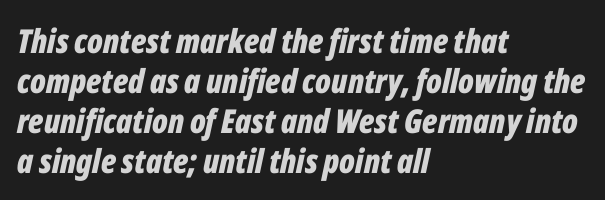
The image shows 33 px bold, condensed type, italic (leaning right); set left-aligned, line spacing 1.21x, normal letter spacing, not underlined; low stroke contrast and a medium x-height.
